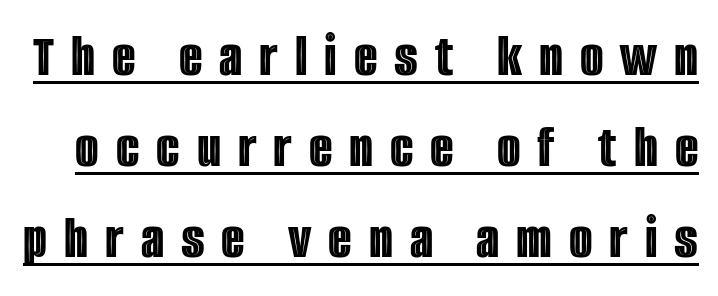
The image shows 61 px condensed type, upright; set normal line spacing (1.49x), unusually wide letter spacing (+0.28 em), underlined; a large x-height.
